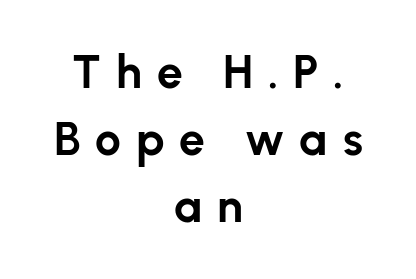
Glance below the letters and you will spot only blank space. Leftover space on each line is divided equally before and after the words. Spacing verdict: proportional, widths tailored to each character. This sample uses a sans-serif face.
